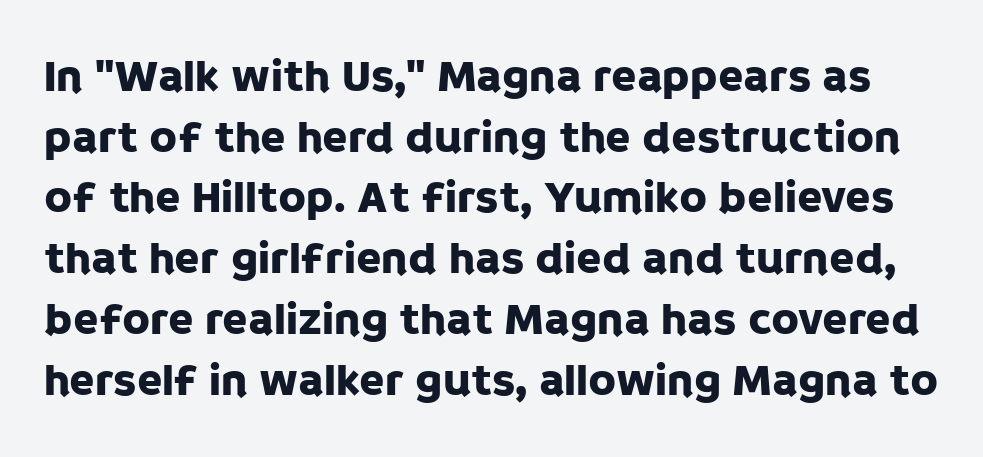
The image shows 46 px sans-serif type, upright; set normal line spacing (1.32x), normal letter spacing, not underlined; low stroke contrast and a large x-height.
